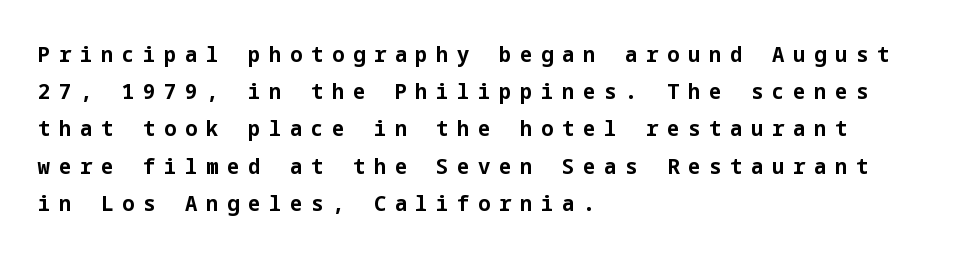
The image shows 22 px bold type, upright; set left-aligned, normal line spacing (1.69x), unusually wide letter spacing (+0.39 em), not underlined.
